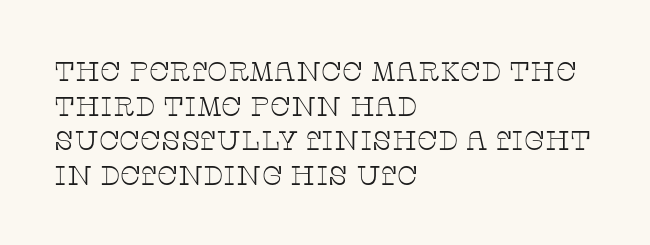
The image shows 27 px text type, upright; set left-aligned, normal line spacing (1.28x), normal letter spacing, not underlined.
